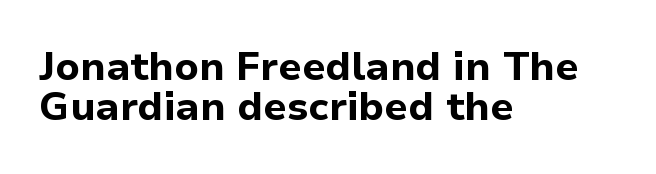
Q: Is the text bold? A: Yes.
Q: Is the text italic (slanted)? A: No, it is upright.
Q: Is the typeface a serif or a sans-serif typeface? A: Sans-serif.
Q: Is the text underlined? A: No.
Q: How is the paragraph aligned? A: Left-aligned.
Q: Is the spacing between letters normal or unusually wide? A: Normal.
Q: Is the spacing between lines tight, normal or loose? A: Tight.
Q: Width (condensed, normal, or wide)? A: Normal.
Q: Stroke contrast? A: Low.
Q: x-height? A: Medium.
Q: Monospaced? A: No.
